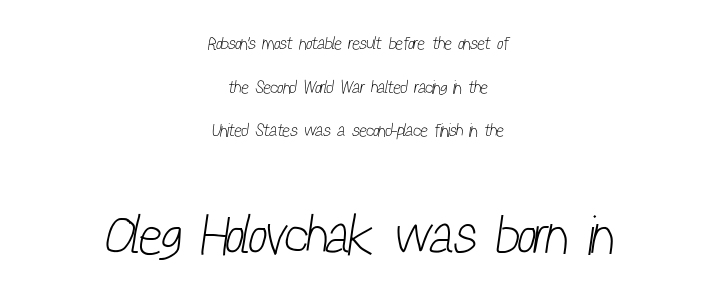
{"serif": "no", "bold": "no", "weight": "light", "width": "condensed", "stroke_contrast": "low", "x_height": "medium", "monospaced": "no", "underline": "no", "align": "center", "line_spacing": "loose", "line_spacing_ratio": 2.43, "letter_spacing": "normal", "letter_spacing_em": 0.0, "larger_block": "second", "size_ratio": 3.06, "glyph_px": 55}
